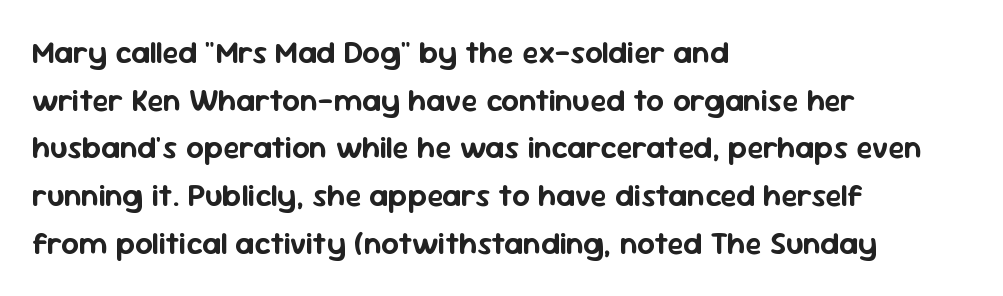
Designer's note — italics off, roman on. Glance below the letters and you will spot only blank space. The tracking reads as untouched default to a designer's eye. These lines are rendered in a variable-pitch font.
